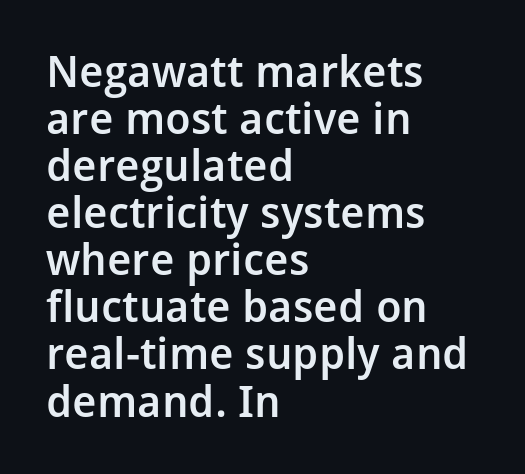
Q: Is the text bold? A: Semi-bold.
Q: Is the text italic (slanted)? A: No, it is upright.
Q: Is the typeface a serif or a sans-serif typeface? A: Sans-serif.
Q: Is the text underlined? A: No.
Q: How is the paragraph aligned? A: Left-aligned.
Q: Is the spacing between letters normal or unusually wide? A: Normal.
Q: Is the spacing between lines tight, normal or loose? A: Tight.
Q: Width (condensed, normal, or wide)? A: Normal.
Q: Stroke contrast? A: Low.
Q: x-height? A: Medium.
Q: Monospaced? A: No.
